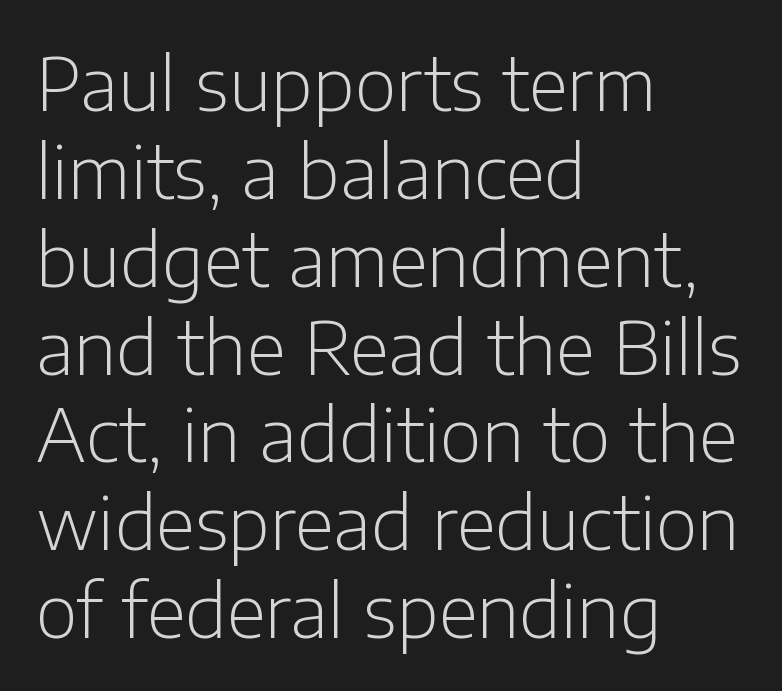
{"serif": "no", "italic": "no", "bold": "no", "weight": "light", "width": "normal", "stroke_contrast": "low", "x_height": "medium", "monospaced": "no", "underline": "no", "align": "left", "line_spacing_ratio": 1.22, "letter_spacing": "normal", "letter_spacing_em": 0.0, "glyph_px": 72}
